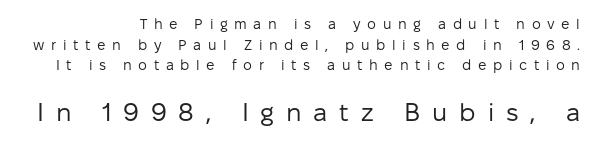
Heaviness? Minimal to ordinary, like unemphasized prose. The face used here is rendered with a markedly widened letterfit. The line-height multiplier appears to be the usual default. Is there any slant? The stems are plumb.
